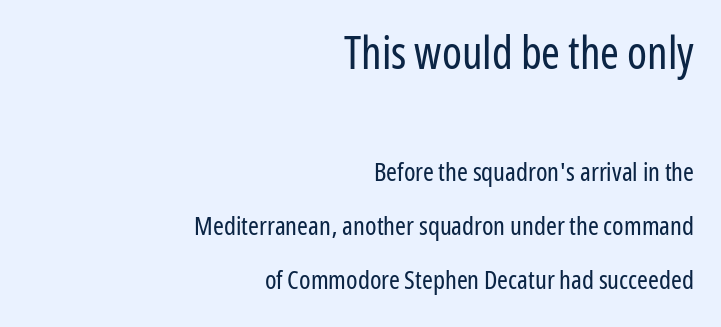
{"serif": "no", "italic": "no", "bold": "no", "weight": "regular", "width": "condensed", "stroke_contrast": "low", "x_height": "medium", "monospaced": "no", "underline": "no", "align": "right", "line_spacing": "loose", "line_spacing_ratio": 2.08, "letter_spacing": "normal", "letter_spacing_em": 0.0, "larger_block": "first", "size_ratio": 1.73, "glyph_px": 45}
